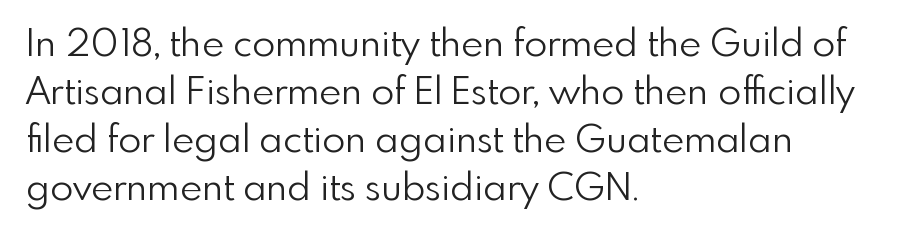
{"serif": "no", "italic": "no", "bold": "no", "weight": "light", "width": "normal", "x_height": "small", "monospaced": "no", "underline": "no", "align": "left", "line_spacing": "normal", "line_spacing_ratio": 1.26, "letter_spacing": "normal", "letter_spacing_em": 0.0, "glyph_px": 38}
